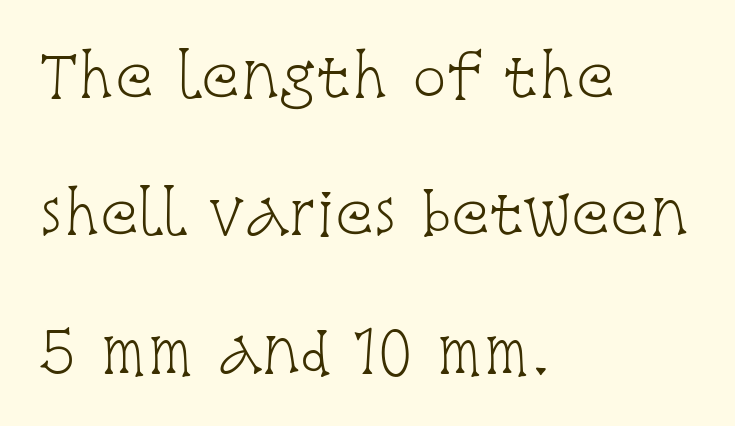
{"serif": "yes", "italic": "no", "bold": "no", "weight": "light", "width": "condensed", "stroke_contrast": "low", "x_height": "large", "monospaced": "no", "underline": "no", "align": "left", "line_spacing": "loose", "line_spacing_ratio": 2.41, "letter_spacing": "normal", "letter_spacing_em": 0.0, "glyph_px": 57}
